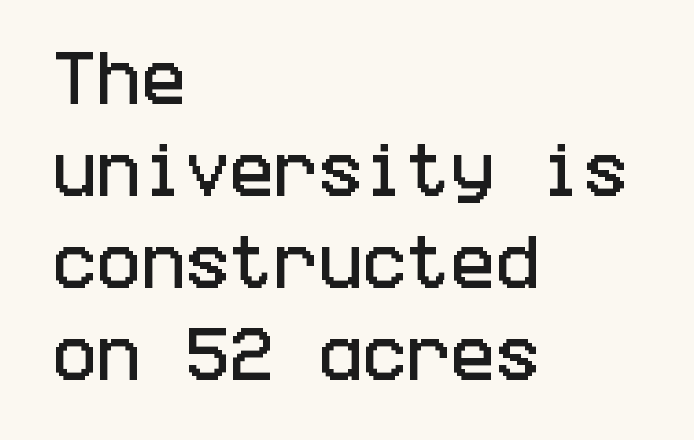
Which margin do the lines hug? The left one — the right edge is uneven. The space between consecutive lines is moderate. Just letters on the line, the space beneath them empty. A typesetter would mark this as roman, not italic. Stroke terminals: plain, sans-serif. The type is set solid horizontally, with unmodified tracking.
